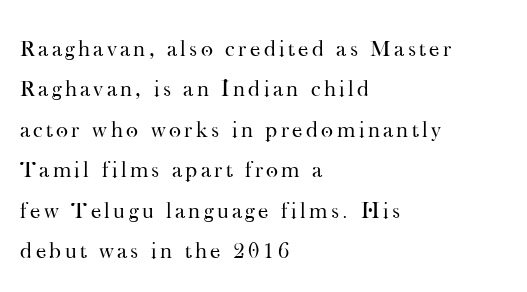
The image shows 23 px text type, upright; set left-aligned, line spacing 1.76x, not underlined.
